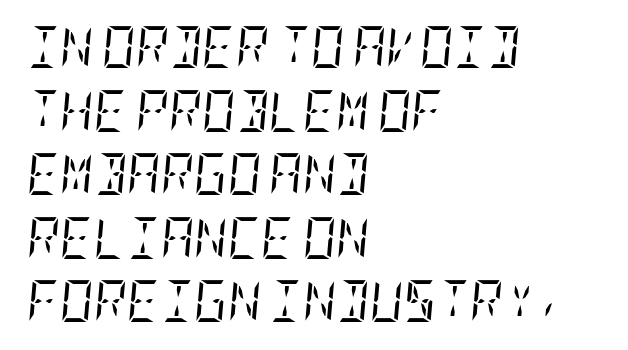
{"serif": "yes", "italic": "yes", "lean": "right", "slant_degrees": 5, "bold": "no", "weight": "regular", "width": "condensed", "stroke_contrast": "low", "x_height": "large", "underline": "no", "align": "left", "line_spacing": "normal", "line_spacing_ratio": 1.55, "letter_spacing": "normal", "letter_spacing_em": 0.0, "glyph_px": 41}
